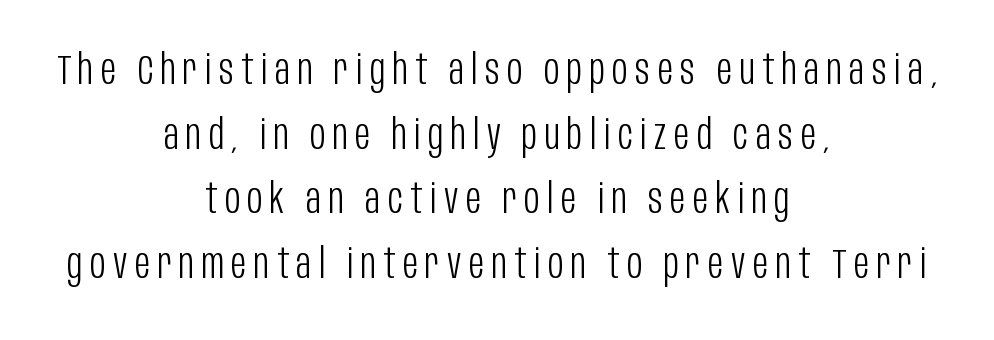
The image shows 42 px light, condensed sans-serif type, upright; set centered, normal line spacing (1.54x), not underlined; low stroke contrast and a large x-height.
